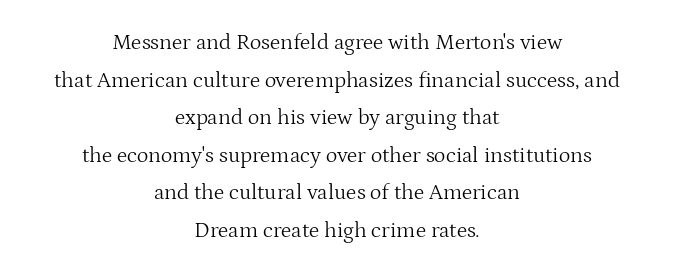
The image shows 22 px text type, upright; set centered, line spacing 1.71x, normal letter spacing, not underlined.
